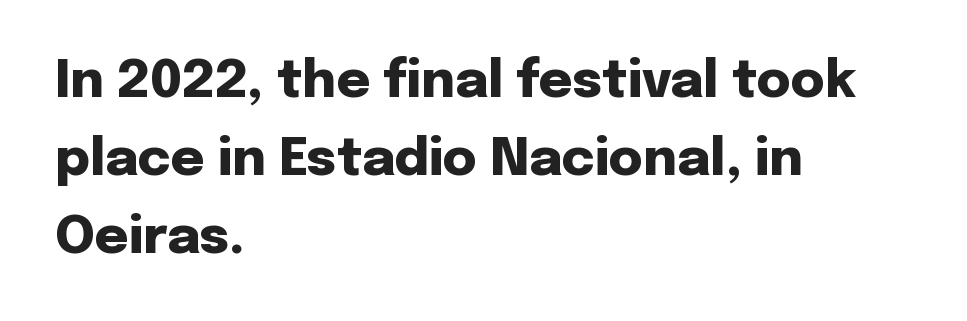
Q: Is the text bold? A: Yes.
Q: Is the text italic (slanted)? A: No, it is upright.
Q: Is the typeface a serif or a sans-serif typeface? A: Sans-serif.
Q: Is the text underlined? A: No.
Q: How is the paragraph aligned? A: Left-aligned.
Q: Is the spacing between letters normal or unusually wide? A: Normal.
Q: Is the spacing between lines tight, normal or loose? A: Normal.
Q: Width (condensed, normal, or wide)? A: Normal.
Q: Stroke contrast? A: Low.
Q: x-height? A: Medium.
Q: Monospaced? A: No.
